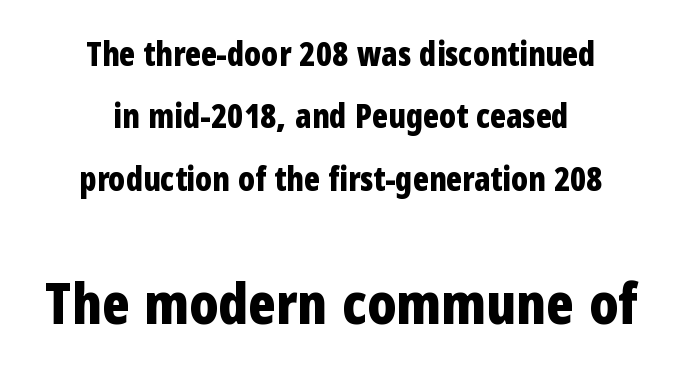
Summary of weight: heavy, a full bold. Short note: letters normally spaced. The rendering shows plain stroke endings on the letterforms — a sans-serif design. The face used here appears at its bigger size in the lower chunk. This rendering uses center alignment, leaving both contours irregular but symmetric.
